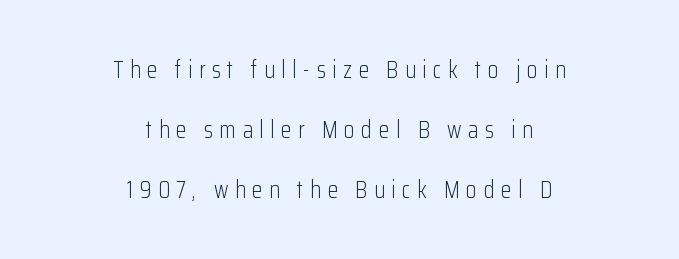
The image shows 24 px text type, upright; set centered, loose line spacing (2.49x), unusually wide letter spacing (+0.27 em), not underlined.
